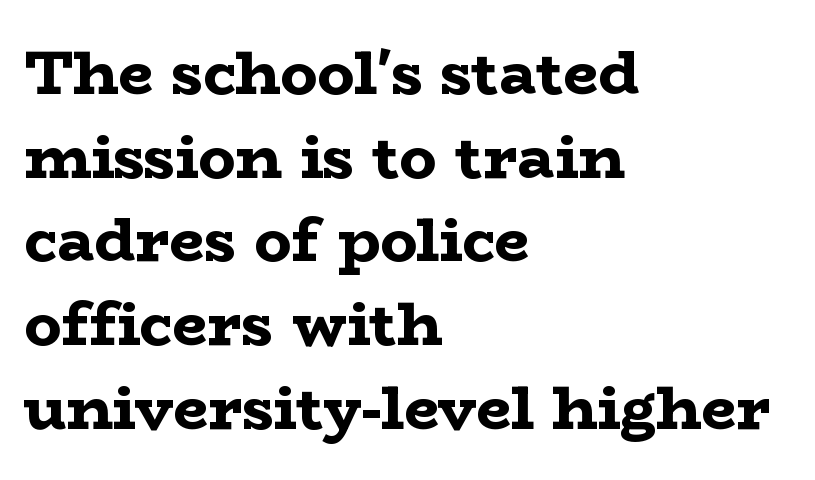
Q: Is the text bold? A: Yes.
Q: Is the text italic (slanted)? A: No, it is upright.
Q: Is the typeface a serif or a sans-serif typeface? A: Serif.
Q: Is the text underlined? A: No.
Q: How is the paragraph aligned? A: Left-aligned.
Q: Is the spacing between letters normal or unusually wide? A: Normal.
Q: Is the spacing between lines tight, normal or loose? A: Normal.
Q: Width (condensed, normal, or wide)? A: Wide.
Q: Stroke contrast? A: Low.
Q: x-height? A: Medium.
Q: Monospaced? A: No.
